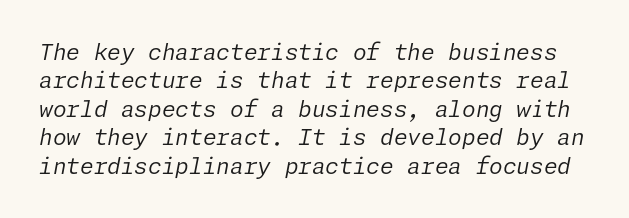
{"italic": "yes", "lean": "right", "slant_degrees": 11, "bold": "no", "underline": "no", "line_spacing": "normal", "line_spacing_ratio": 1.29, "letter_spacing": "normal", "letter_spacing_em": 0.0, "glyph_px": 22}
